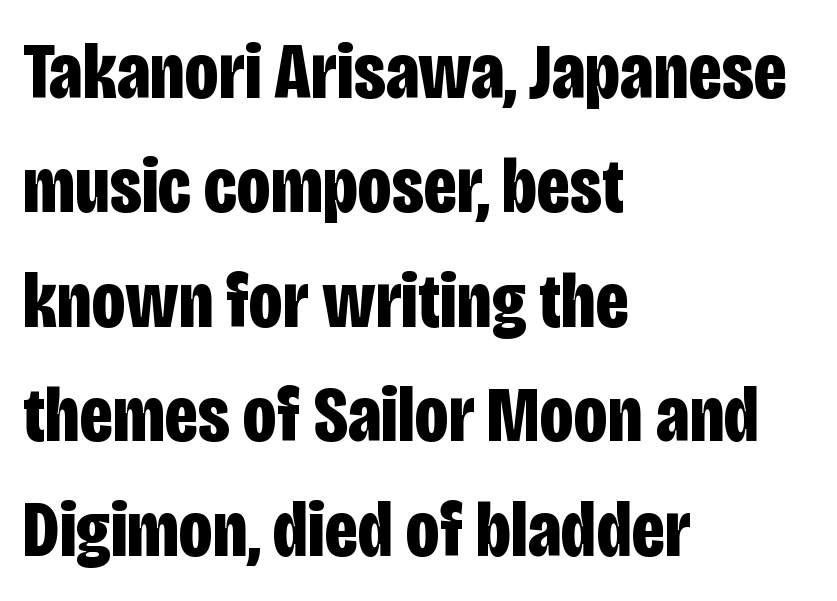
The image shows 80 px bold, condensed sans-serif type, upright; set left-aligned, normal line spacing (1.43x), normal letter spacing, not underlined; low stroke contrast and a large x-height.
